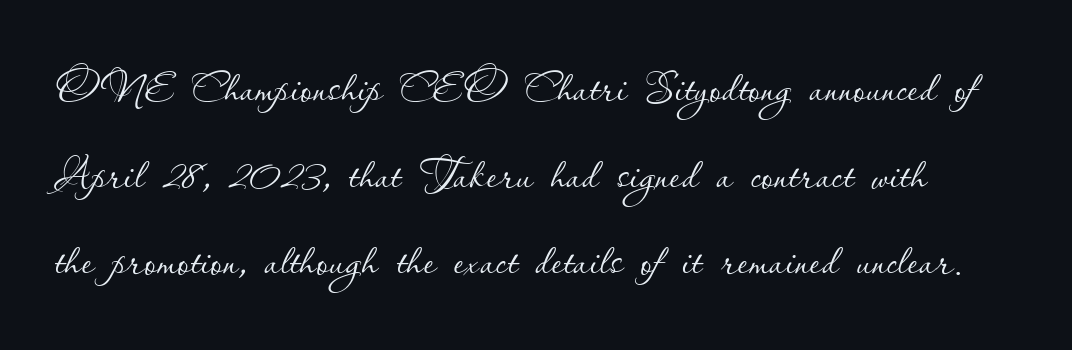
{"bold": "no", "weight": "thin", "width": "normal", "stroke_contrast": "low", "x_height": "small", "monospaced": "no", "underline": "no", "line_spacing": "normal", "line_spacing_ratio": 1.47, "letter_spacing": "normal", "letter_spacing_em": 0.0, "glyph_px": 59}
